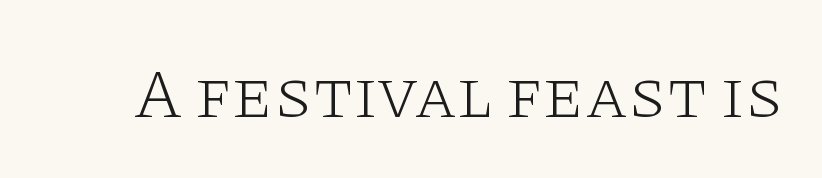
Serif or sans? Serif — the stroke terminals have little feet. What stands out about the letter spacing? Nothing — it is the standard amount. Each row of text sits above clean, open space. The strokes are not fattened; the text isn't bold. The face used here is proportionally spaced, like ordinary book or web type.
